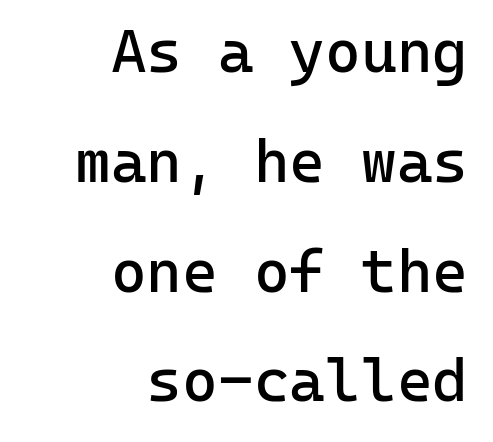
{"serif": "no", "italic": "no", "bold": "no", "weight": "regular", "width": "normal", "stroke_contrast": "low", "x_height": "medium", "monospaced": "yes", "underline": "no", "align": "right", "line_spacing_ratio": 1.8, "letter_spacing": "normal", "letter_spacing_em": 0.0, "glyph_px": 61}
